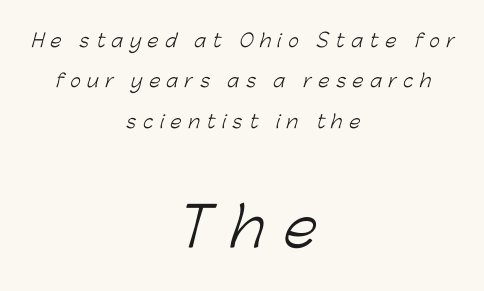
{"serif": "no", "bold": "no", "weight": "light", "width": "normal", "stroke_contrast": "low", "x_height": "medium", "monospaced": "no", "underline": "no", "align": "center", "line_spacing": "loose", "line_spacing_ratio": 2.24, "letter_spacing": "wide", "letter_spacing_em": 0.37, "larger_block": "second", "size_ratio": 3.0, "glyph_px": 54}
